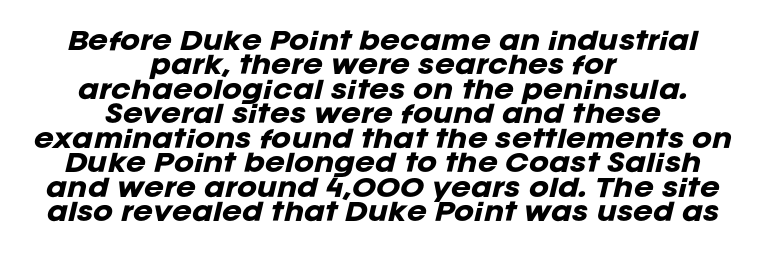
Q: Is the text bold? A: Yes.
Q: Is the text italic (slanted)? A: Yes, it leans right by about 12 degrees.
Q: Is the text underlined? A: No.
Q: How is the paragraph aligned? A: Centered.
Q: Is the spacing between letters normal or unusually wide? A: Normal.
Q: Is the spacing between lines tight, normal or loose? A: Tight.
